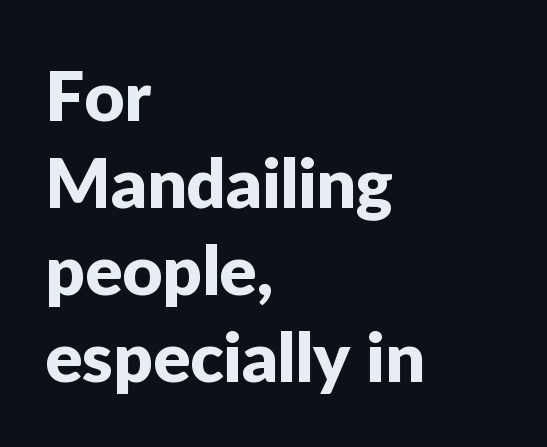
The tracking reads as untouched default to a designer's eye. This sample uses a sans-serif face. Regarding leading, the lines here are spaced in the standard way. Ordinary non-slanted type is in use.
